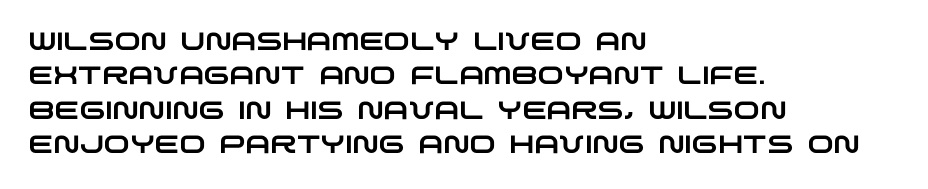
Q: Is the text underlined? A: No.
Q: How is the paragraph aligned? A: Left-aligned.
Q: Is the spacing between letters normal or unusually wide? A: Normal.
Q: Is the spacing between lines tight, normal or loose? A: Normal.
